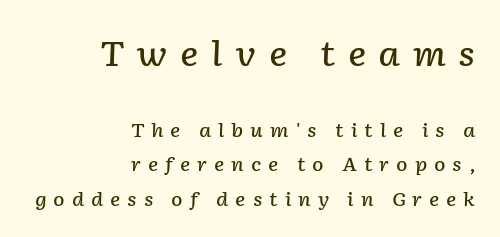
The image shows 34 px semibold type, italic (leaning right); set right-aligned, line spacing 1.81x, unusually wide letter spacing (+0.36 em), not underlined; the first (top) block is 1.79x larger; low stroke contrast and a medium x-height.
